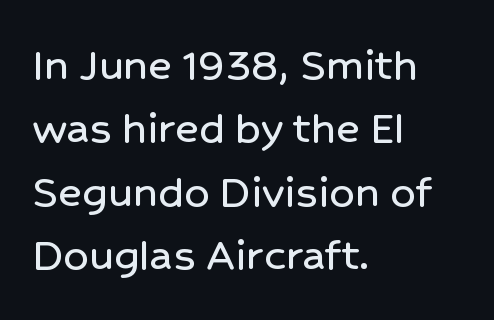
You can tell from the bare stems that sans-serif type was used. Tracking value appears to be zero — textbook default spacing. Think of a printed novel: that variable character pitch is what you see here. Just letters on the line, the space beneath them empty.
